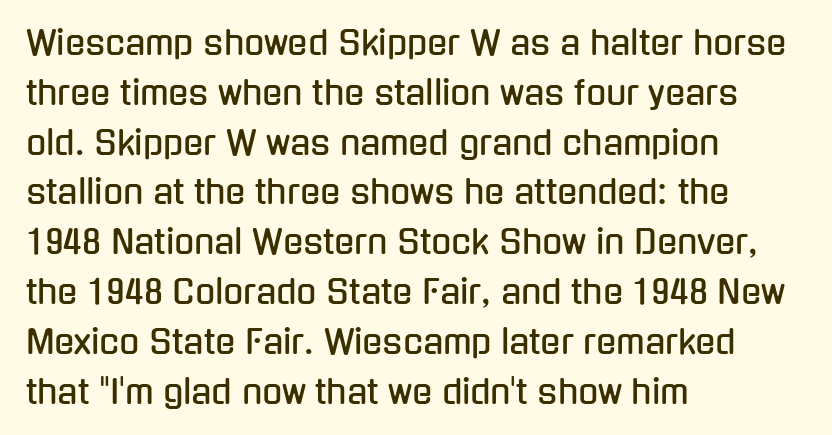
Q: Is the text italic (slanted)? A: No, it is upright.
Q: Is the typeface a serif or a sans-serif typeface? A: Sans-serif.
Q: Is the text underlined? A: No.
Q: How is the paragraph aligned? A: Left-aligned.
Q: Is the spacing between letters normal or unusually wide? A: Normal.
Q: Is the spacing between lines tight, normal or loose? A: Normal.
Q: Width (condensed, normal, or wide)? A: Condensed.
Q: Stroke contrast? A: Low.
Q: x-height? A: Medium.
Q: Monospaced? A: No.
